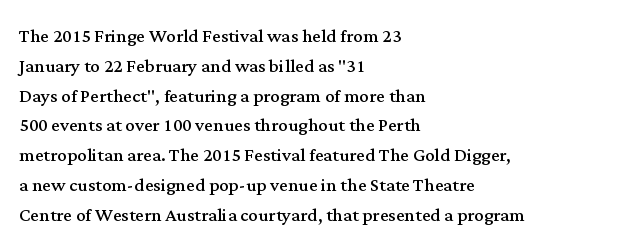
Q: Is the text bold? A: No.
Q: Is the text italic (slanted)? A: No, it is upright.
Q: Is the text underlined? A: No.
Q: How is the paragraph aligned? A: Left-aligned.
Q: Is the spacing between letters normal or unusually wide? A: Normal.
